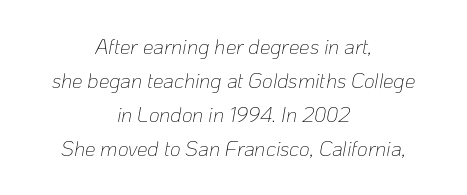
{"italic": "yes", "lean": "right", "slant_degrees": 10, "bold": "no", "underline": "no", "align": "center", "line_spacing": "normal", "line_spacing_ratio": 1.62, "letter_spacing": "normal", "letter_spacing_em": 0.0, "glyph_px": 21}
